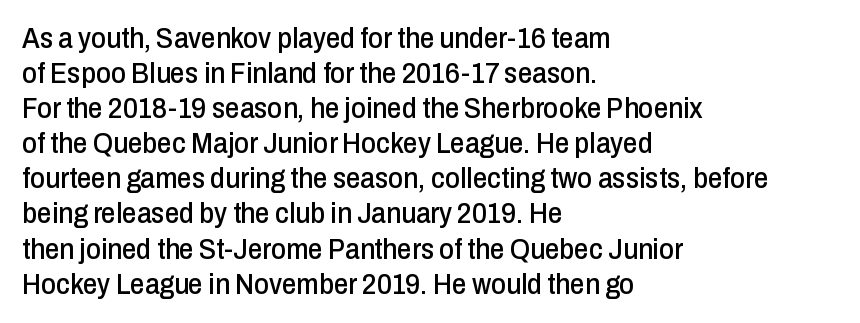
{"serif": "no", "italic": "no", "width": "condensed", "stroke_contrast": "low", "x_height": "medium", "monospaced": "no", "underline": "no", "align": "left", "line_spacing_ratio": 1.21, "letter_spacing": "normal", "letter_spacing_em": 0.0, "glyph_px": 29}
